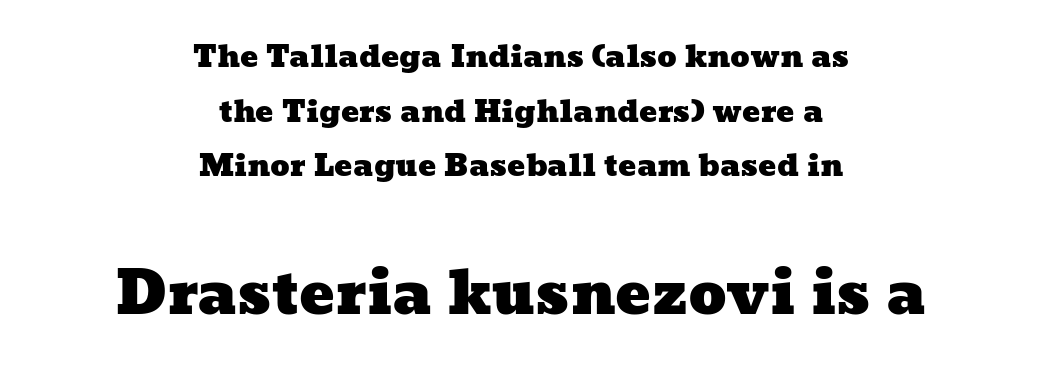
{"width": "wide", "stroke_contrast": "low", "x_height": "medium", "monospaced": "no", "underline": "no", "align": "center", "line_spacing_ratio": 1.82, "letter_spacing": "normal", "letter_spacing_em": 0.0, "larger_block": "second", "size_ratio": 1.97, "glyph_px": 59}
